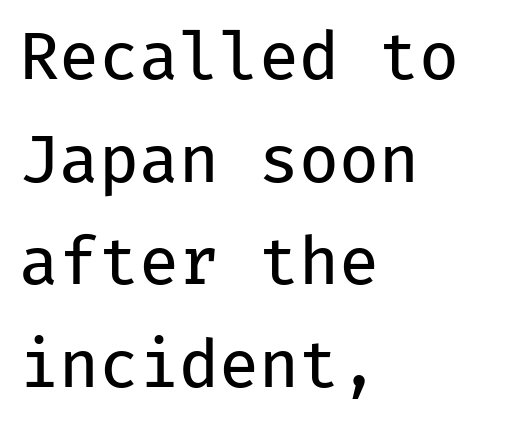
{"serif": "no", "italic": "no", "bold": "no", "weight": "regular", "width": "normal", "stroke_contrast": "low", "x_height": "medium", "monospaced": "yes", "underline": "no", "align": "left", "line_spacing": "normal", "line_spacing_ratio": 1.58, "letter_spacing": "normal", "letter_spacing_em": 0.0, "glyph_px": 65}
